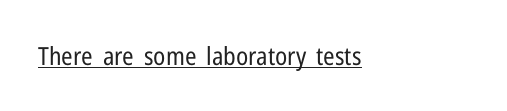
Q: Is the text bold? A: No.
Q: Is the text italic (slanted)? A: No, it is upright.
Q: Is the text underlined? A: Yes.
Q: How is the paragraph aligned? A: Left-aligned.
Q: Is the spacing between letters normal or unusually wide? A: Normal.
